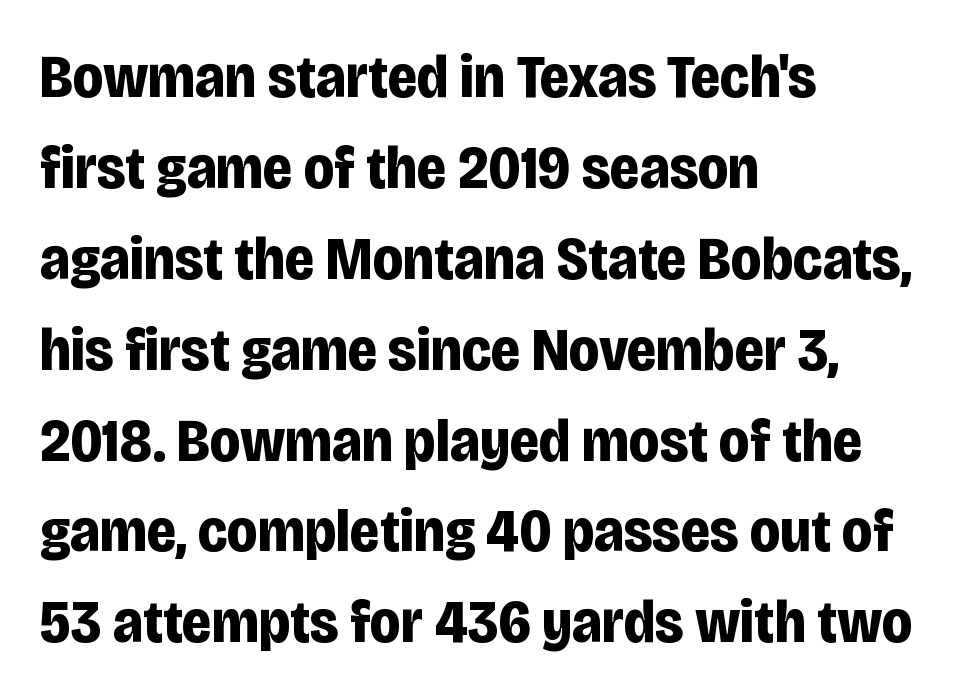
The image shows 61 px bold, condensed sans-serif type, upright; set left-aligned, normal line spacing (1.49x), normal letter spacing, not underlined; low stroke contrast and a large x-height.
